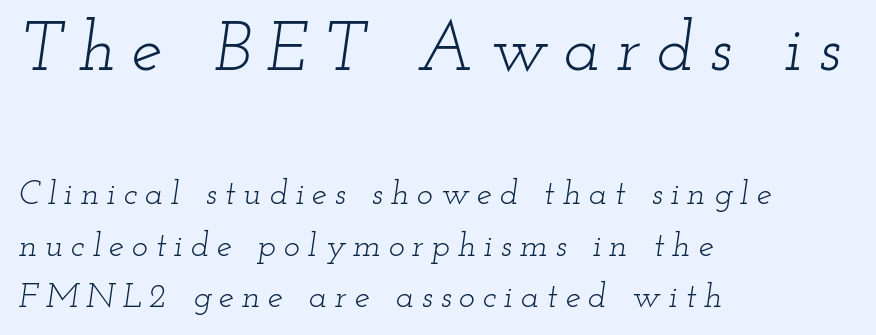
Weight: regular or lighter. Varying glyph widths throughout — classic text-font behaviour. This block has exactly the height ordinary leading produces. The designer went with a serif here, giving each stem small feet.
